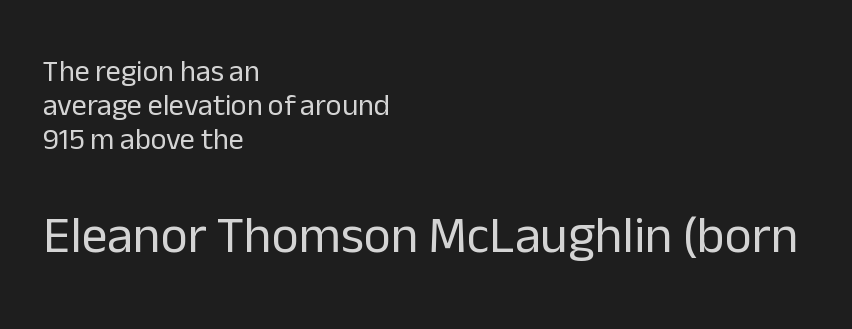
The image shows 52 px regular-weight sans-serif type, upright; set left-aligned, tight line spacing (1.14x), normal letter spacing, not underlined; the second (bottom) block is 1.73x larger; low stroke contrast and a medium x-height.
